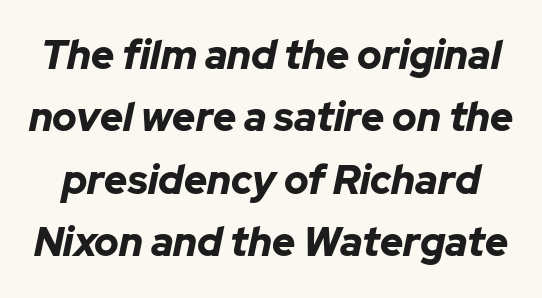
Q: Is the text bold? A: Yes.
Q: Is the text italic (slanted)? A: Yes, it leans right by about 12 degrees.
Q: Is the text underlined? A: No.
Q: Is the spacing between letters normal or unusually wide? A: Normal.
Q: Is the spacing between lines tight, normal or loose? A: Normal.
Q: Width (condensed, normal, or wide)? A: Normal.
Q: Stroke contrast? A: Low.
Q: x-height? A: Medium.
Q: Monospaced? A: No.
